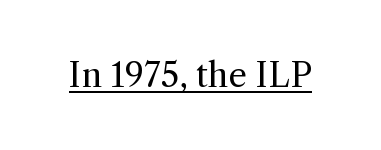
The image shows 33 px regular-weight serif type, upright; set normal letter spacing, underlined; a medium x-height.
